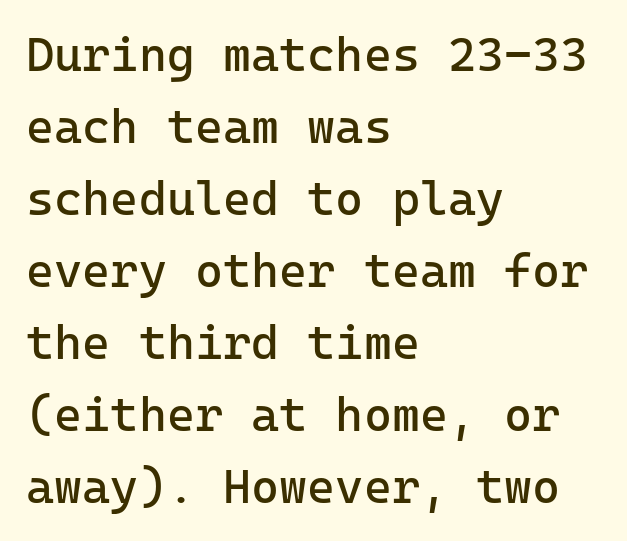
Q: Is the text bold? A: No.
Q: Is the text italic (slanted)? A: No, it is upright.
Q: Is the typeface a serif or a sans-serif typeface? A: Sans-serif.
Q: Is the text underlined? A: No.
Q: How is the paragraph aligned? A: Left-aligned.
Q: Is the spacing between letters normal or unusually wide? A: Normal.
Q: Is the spacing between lines tight, normal or loose? A: Normal.
Q: Width (condensed, normal, or wide)? A: Normal.
Q: Stroke contrast? A: Low.
Q: x-height? A: Medium.
